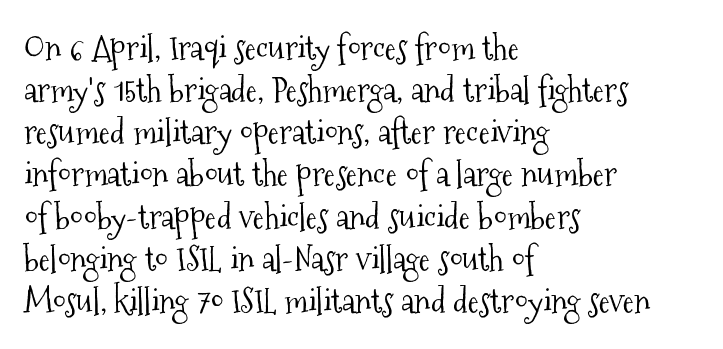
The image shows 34 px light, condensed serif type, upright; set left-aligned, line spacing 1.24x, normal letter spacing, not underlined; medium stroke contrast and a medium x-height.
